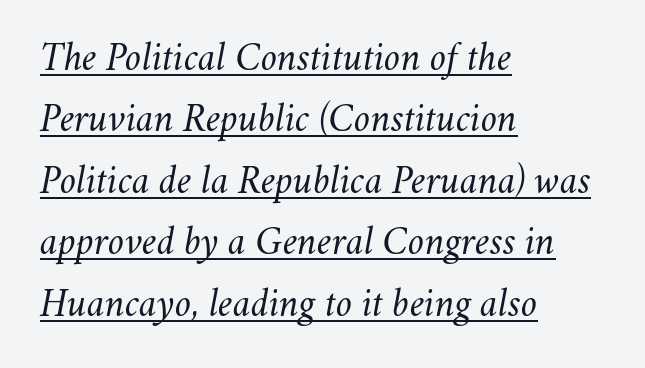
The letters are slanted; this is an italic face. Where is the straight margin? On the left. Is there an underline? Yes — a line sits under the letters. Here the designer chose a conventional face with non-uniform glyph widths. Is the letter spacing exaggerated? No — it looks like the ordinary default.
